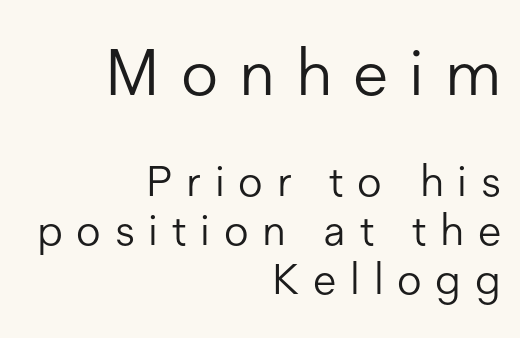
This sample trades vertical openness for compactness between lines. Check where the strokes stop: nothing finishes them off — pure sans. A typesetter would call this proportional, since set widths differ per character. The letters stand straight up with perfectly vertical stems.
